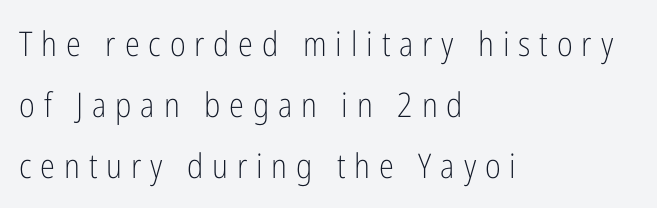
The font family rendered here belongs to the sans-serif group. Teacher's note: observe the even left margin — that is flush-left alignment. Quick note: not italic, upright. Only glyphs here, with clear space below each row. The rendering inserts visible extra space after every character. Weight class: somewhere from thin through regular.
